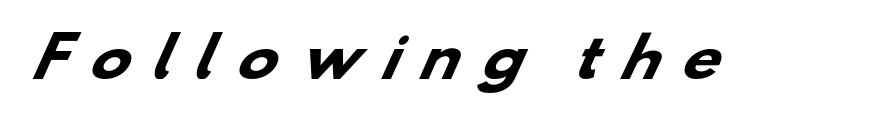
The image shows 54 px heavy, wide sans-serif type; set unusually wide letter spacing (+0.37 em), not underlined; low stroke contrast and a small x-height.
